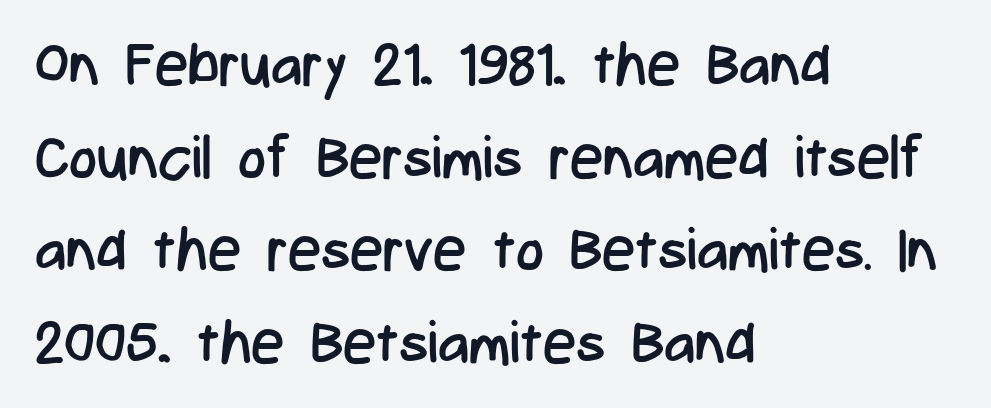
Q: Is the text bold? A: No.
Q: Is the text italic (slanted)? A: No, it is upright.
Q: Is the typeface a serif or a sans-serif typeface? A: Sans-serif.
Q: Is the text underlined? A: No.
Q: How is the paragraph aligned? A: Left-aligned.
Q: Is the spacing between letters normal or unusually wide? A: Normal.
Q: Is the spacing between lines tight, normal or loose? A: Normal.
Q: Width (condensed, normal, or wide)? A: Condensed.
Q: Stroke contrast? A: Low.
Q: x-height? A: Medium.
Q: Monospaced? A: No.
